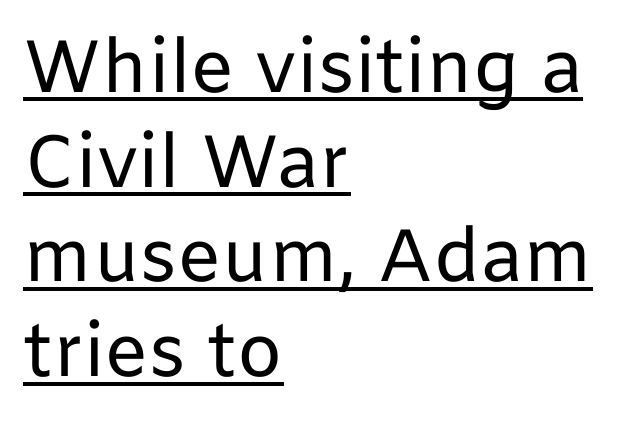
The font sits on the lighter half of the weight spectrum, regular included. Note the varied advance widths — an 'i' is clearly narrower than an 'm'. The string is rendered with underlining switched on. The text block is weighted toward the left margin, trailing off unevenly rightward.
